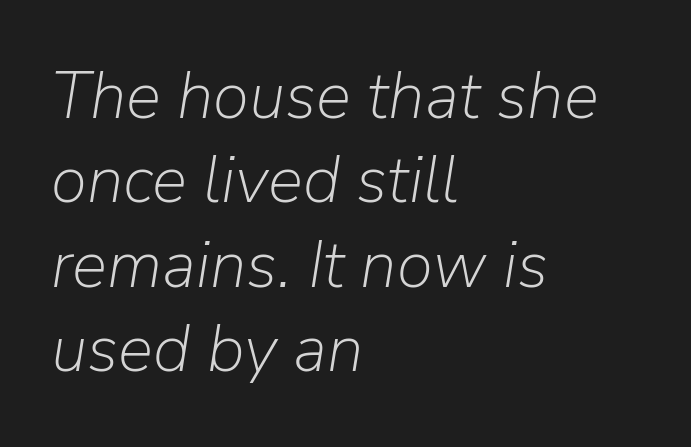
The image shows 66 px light type, italic (leaning right); set left-aligned, normal line spacing (1.28x), normal letter spacing, not underlined; low stroke contrast and a medium x-height.
